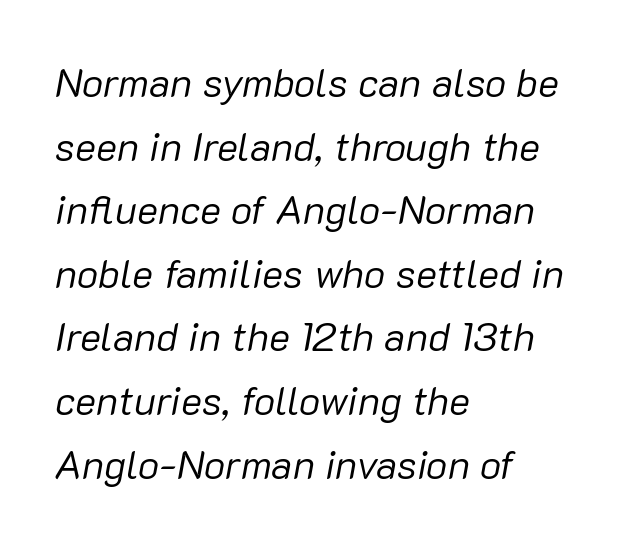
The space beneath each line is pristine and unruled. The passage is arranged the way most books set body copy — flush left. Would a proofreader flag this as italicized? Yes. This block has exactly the height ordinary leading produces. Weight: regular or lighter. Spacing between characters is what you'd get straight out of the box.
